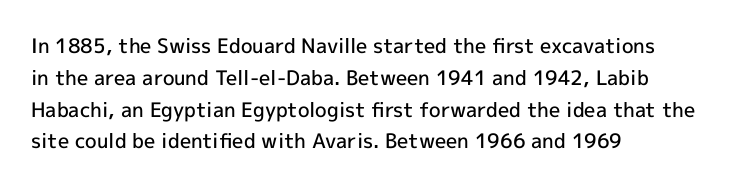
{"italic": "no", "bold": "semi", "underline": "no", "align": "left", "line_spacing": "normal", "line_spacing_ratio": 1.59, "letter_spacing": "normal", "letter_spacing_em": 0.0, "glyph_px": 20}
